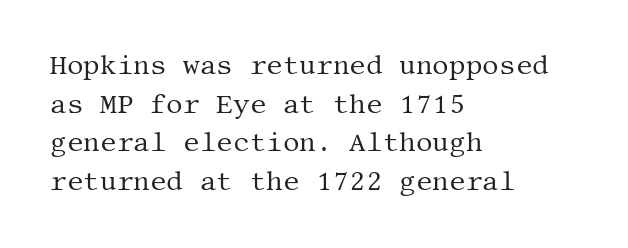
The image shows 26 px text type, upright; set left-aligned, normal line spacing (1.49x), normal letter spacing, not underlined.
